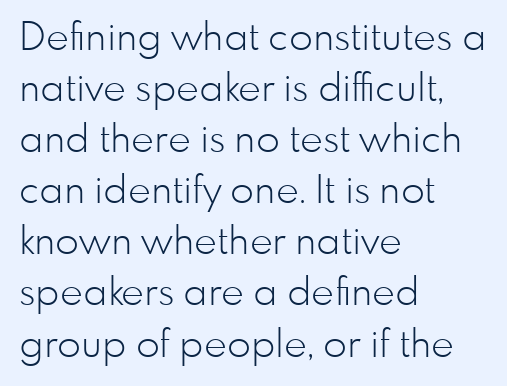
Q: Is the text bold? A: No.
Q: Is the text italic (slanted)? A: No, it is upright.
Q: Is the typeface a serif or a sans-serif typeface? A: Sans-serif.
Q: Is the text underlined? A: No.
Q: How is the paragraph aligned? A: Left-aligned.
Q: Is the spacing between letters normal or unusually wide? A: Normal.
Q: Is the spacing between lines tight, normal or loose? A: Normal.
Q: Width (condensed, normal, or wide)? A: Normal.
Q: Stroke contrast? A: Low.
Q: x-height? A: Small.
Q: Monospaced? A: No.
